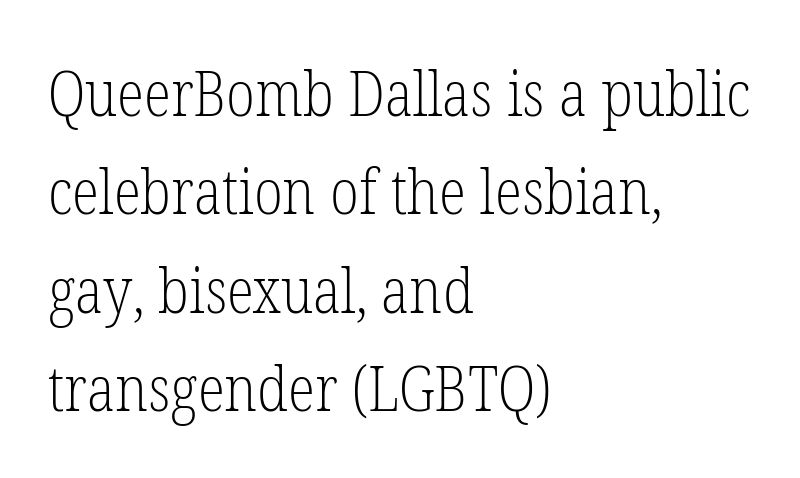
The image shows 63 px light, condensed serif type, upright; set left-aligned, normal line spacing (1.56x), normal letter spacing, not underlined; low stroke contrast and a medium x-height.
